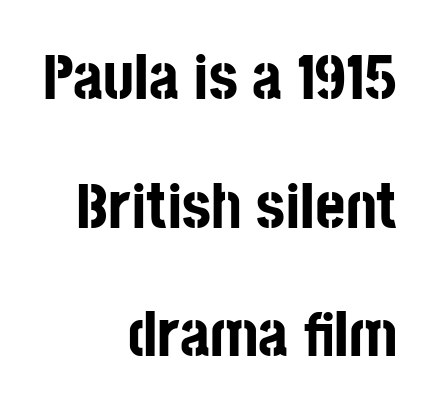
Q: Is the text bold? A: Yes.
Q: Is the text italic (slanted)? A: No, it is upright.
Q: Is the typeface a serif or a sans-serif typeface? A: Sans-serif.
Q: Is the text underlined? A: No.
Q: How is the paragraph aligned? A: Right-aligned.
Q: Is the spacing between letters normal or unusually wide? A: Normal.
Q: Is the spacing between lines tight, normal or loose? A: Loose.
Q: Width (condensed, normal, or wide)? A: Condensed.
Q: Stroke contrast? A: Low.
Q: x-height? A: Large.
Q: Monospaced? A: No.
